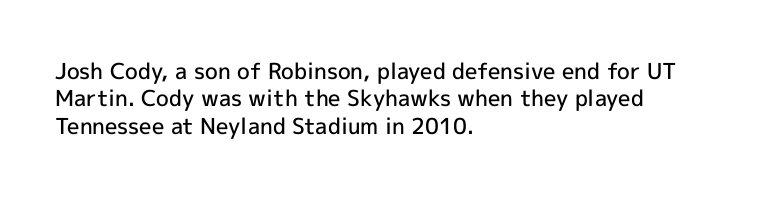
Q: Is the text bold? A: Semi-bold.
Q: Is the text italic (slanted)? A: No, it is upright.
Q: Is the text underlined? A: No.
Q: How is the paragraph aligned? A: Left-aligned.
Q: Is the spacing between letters normal or unusually wide? A: Normal.
Q: Is the spacing between lines tight, normal or loose? A: Normal.
